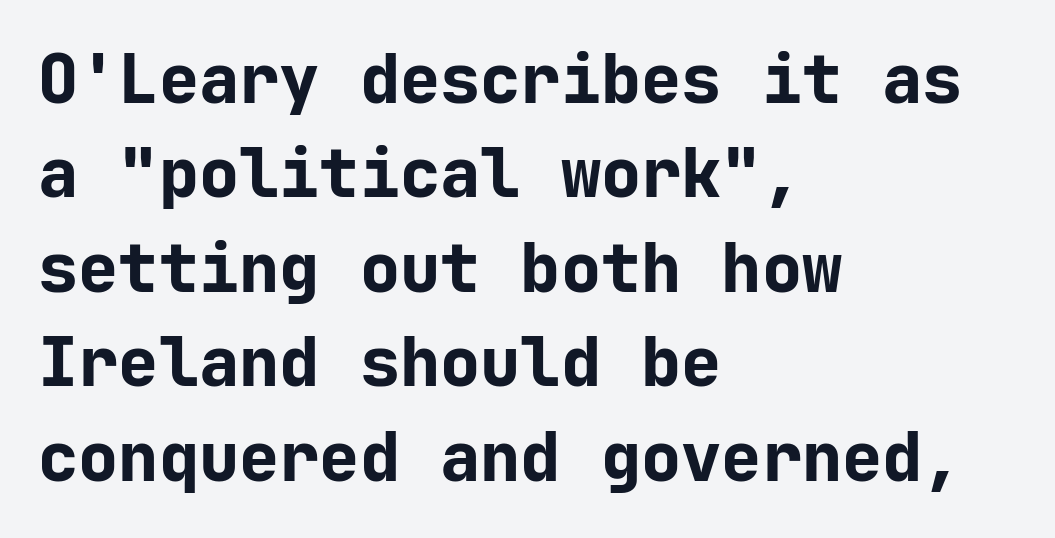
Q: Is the text bold? A: Yes.
Q: Is the text italic (slanted)? A: No, it is upright.
Q: Is the typeface a serif or a sans-serif typeface? A: Sans-serif.
Q: Is the text underlined? A: No.
Q: How is the paragraph aligned? A: Left-aligned.
Q: Is the spacing between letters normal or unusually wide? A: Normal.
Q: Is the spacing between lines tight, normal or loose? A: Normal.
Q: Width (condensed, normal, or wide)? A: Normal.
Q: Stroke contrast? A: Low.
Q: x-height? A: Medium.
Q: Monospaced? A: Yes.
